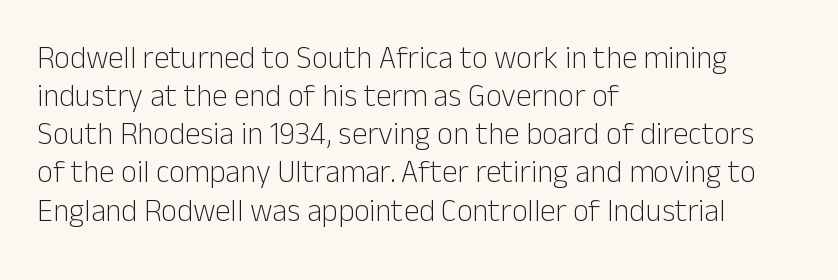
{"serif": "no", "italic": "no", "bold": "no", "weight": "light", "width": "normal", "stroke_contrast": "low", "x_height": "medium", "monospaced": "no", "underline": "no", "align": "left", "line_spacing_ratio": 1.23, "letter_spacing": "normal", "letter_spacing_em": 0.0, "glyph_px": 31}
